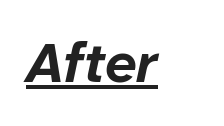
The image shows 56 px bold type, italic (leaning right); set normal letter spacing, underlined; low stroke contrast and a medium x-height.
